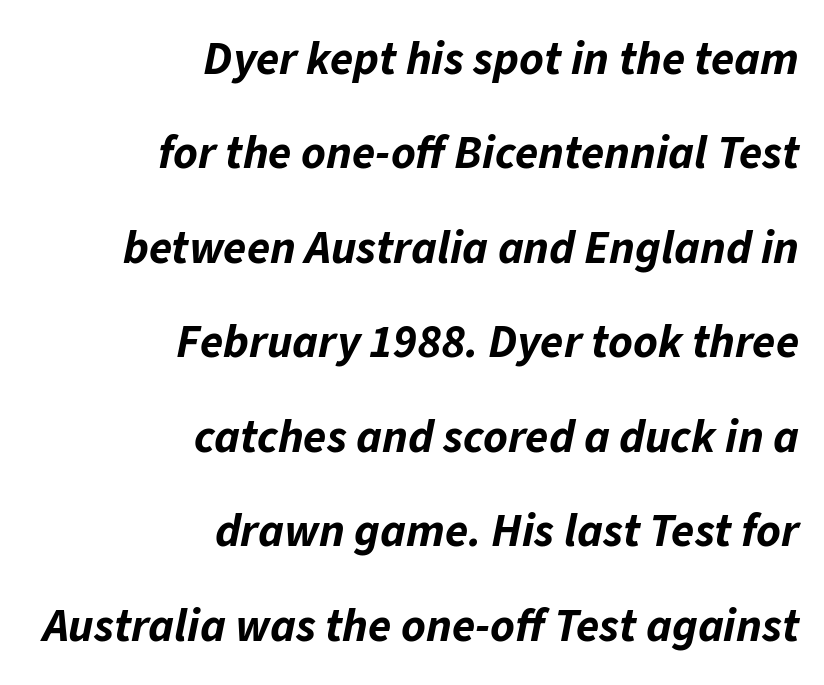
{"italic": "yes", "lean": "right", "slant_degrees": 11, "bold": "yes", "weight": "bold", "width": "normal", "stroke_contrast": "low", "x_height": "medium", "monospaced": "no", "underline": "no", "align": "right", "line_spacing": "loose", "line_spacing_ratio": 2.01, "letter_spacing": "normal", "letter_spacing_em": 0.0, "glyph_px": 47}
